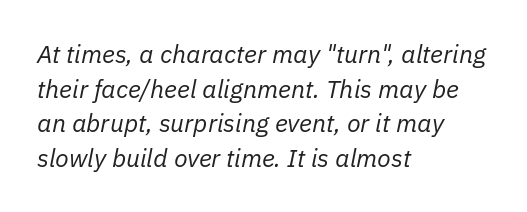
The image shows 25 px text type, italic (leaning right); set left-aligned, normal line spacing (1.39x), normal letter spacing, not underlined.
